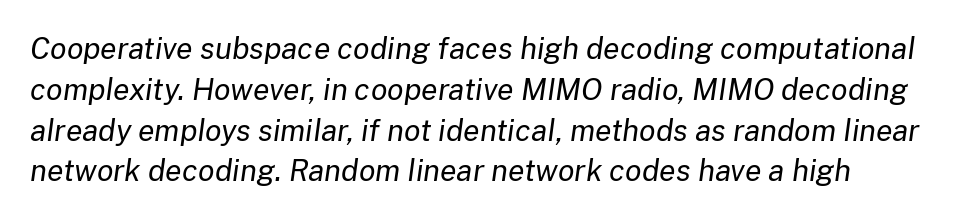
{"italic": "yes", "lean": "right", "slant_degrees": 8, "bold": "no", "weight": "regular", "width": "normal", "stroke_contrast": "low", "x_height": "medium", "monospaced": "no", "underline": "no", "line_spacing": "normal", "line_spacing_ratio": 1.36, "letter_spacing": "normal", "letter_spacing_em": 0.0, "glyph_px": 30}
